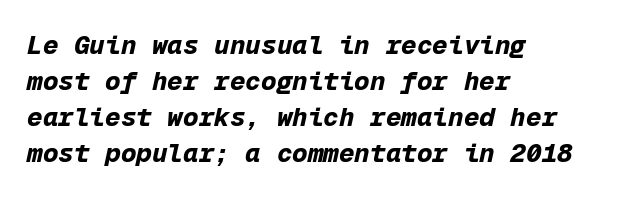
Every letter is thick-stroked: bold, no question. Each row of text sits above clean, open space. Summary of vertical rhythm: regular, with standard interline spacing. Compared with a centered layout, this one pins lines to the left instead.
